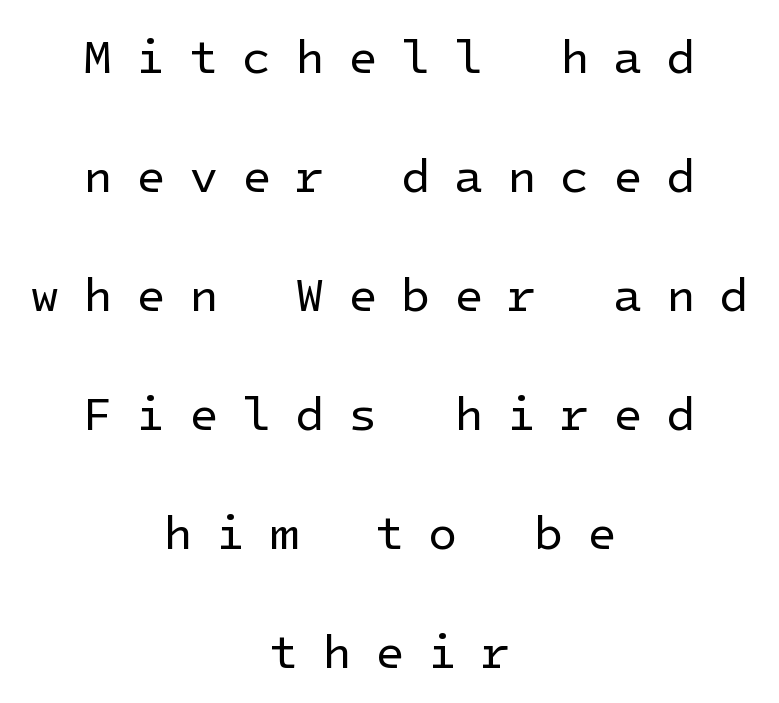
The image shows 48 px regular-weight sans-serif type, upright; set centered, loose line spacing (2.48x), unusually wide letter spacing (+0.49 em), not underlined; low stroke contrast and a medium x-height.
